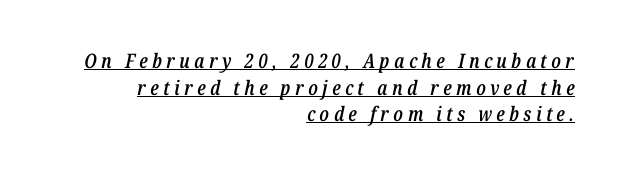
Caption: multi-line text, flush right, ragged left. On the weight axis this lands at semibold, roughly 600. Like a heading marked for emphasis, these lines bear an underscore. Spacing between characters has been opened up far beyond the box default. An italicized treatment has been applied to the whole sample. Notice how descenders clear the ascenders below comfortably — that's standard leading.
